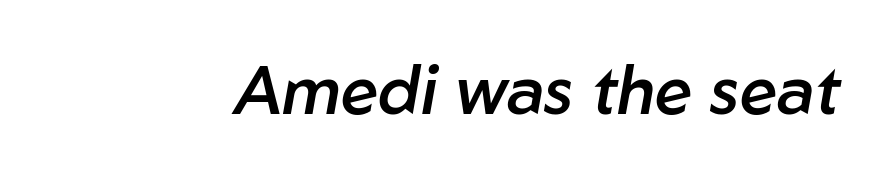
Q: Is the text bold? A: Semi-bold.
Q: Is the text italic (slanted)? A: Yes, it leans right by about 10 degrees.
Q: Is the text underlined? A: No.
Q: Is the spacing between letters normal or unusually wide? A: Normal.
Q: Width (condensed, normal, or wide)? A: Normal.
Q: Stroke contrast? A: Low.
Q: x-height? A: Medium.
Q: Monospaced? A: No.
